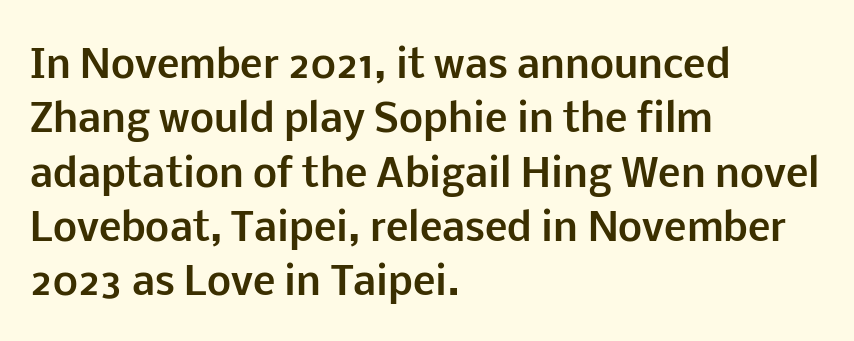
The image shows 38 px bold sans-serif type, upright; set left-aligned, normal line spacing (1.43x), normal letter spacing, not underlined; low stroke contrast and a medium x-height.
